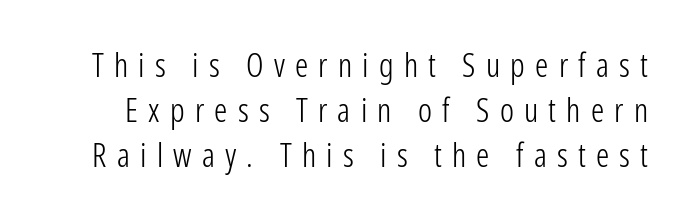
{"serif": "no", "italic": "no", "bold": "no", "weight": "light", "width": "condensed", "stroke_contrast": "low", "x_height": "medium", "monospaced": "no", "underline": "no", "line_spacing": "normal", "line_spacing_ratio": 1.37, "letter_spacing": "wide", "letter_spacing_em": 0.31, "glyph_px": 33}
